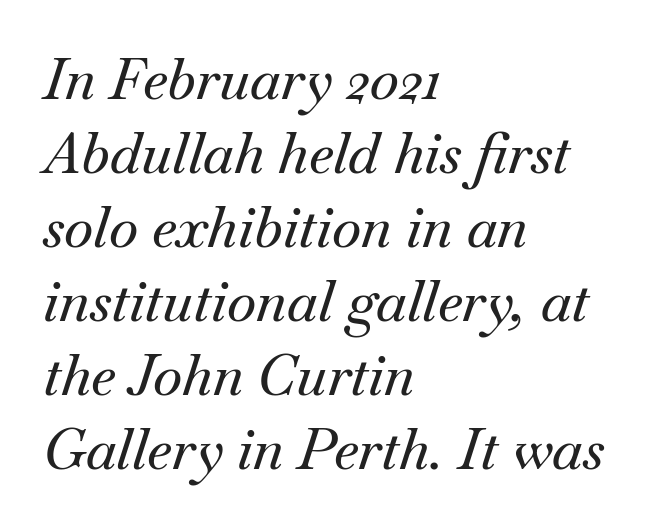
Q: Is the text italic (slanted)? A: Yes, it leans right by about 18 degrees.
Q: Is the typeface a serif or a sans-serif typeface? A: Serif.
Q: Is the text underlined? A: No.
Q: How is the paragraph aligned? A: Left-aligned.
Q: Is the spacing between letters normal or unusually wide? A: Normal.
Q: Is the spacing between lines tight, normal or loose? A: Normal.
Q: Width (condensed, normal, or wide)? A: Normal.
Q: Stroke contrast? A: Medium.
Q: x-height? A: Small.
Q: Monospaced? A: No.
